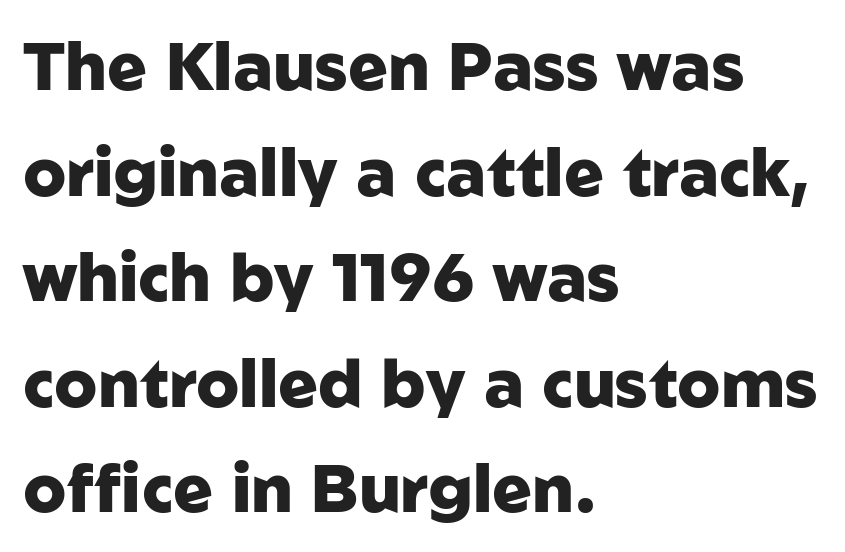
The image shows 66 px heavy sans-serif type, upright; set left-aligned, normal line spacing (1.6x), normal letter spacing, not underlined; low stroke contrast and a medium x-height.
